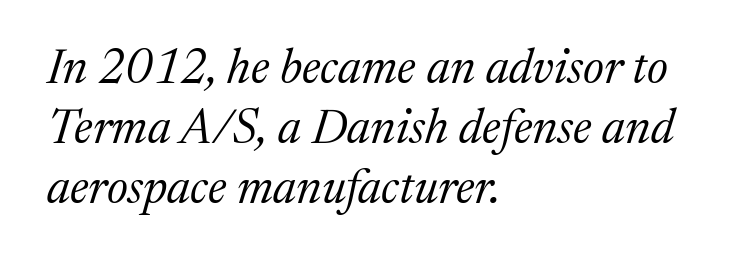
{"serif": "yes", "italic": "yes", "lean": "right", "slant_degrees": 17, "bold": "no", "weight": "regular", "width": "normal", "stroke_contrast": "medium", "x_height": "medium", "monospaced": "no", "underline": "no", "align": "left", "line_spacing": "normal", "line_spacing_ratio": 1.25, "letter_spacing": "normal", "letter_spacing_em": 0.0, "glyph_px": 48}
